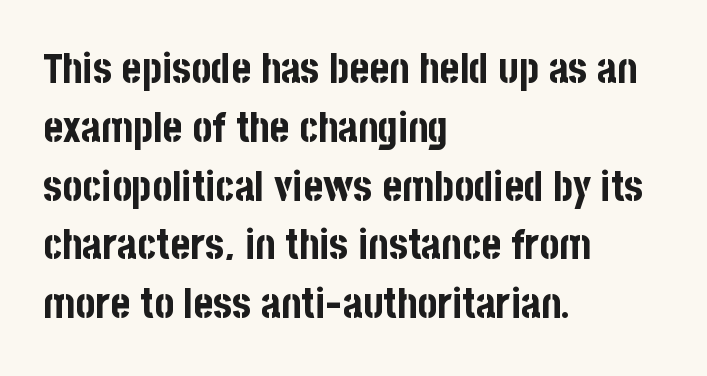
Style check: upright. The specimen omits any rule beneath the text block's lines. This sample is left-justified, so line endings fall wherever the words run out. A typesetter would label this face a sans.
